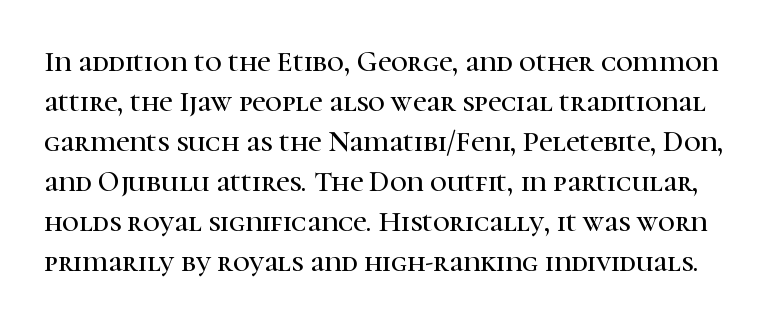
{"serif": "yes", "italic": "no", "width": "normal", "stroke_contrast": "high", "x_height": "medium", "monospaced": "no", "underline": "no", "line_spacing": "normal", "line_spacing_ratio": 1.38, "letter_spacing": "normal", "letter_spacing_em": 0.0, "glyph_px": 29}
